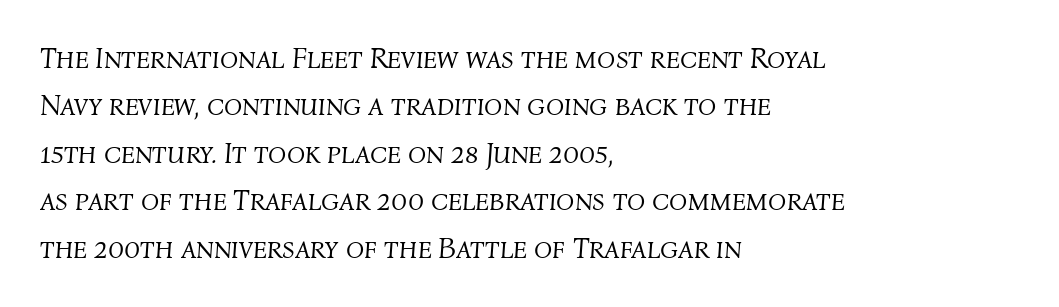
The glyphs are unaccompanied by any horizontal stroke below them. The space between consecutive lines is moderate. The specimen reads as italic at a glance. Note the varied advance widths — an 'i' is clearly narrower than an 'm'.
